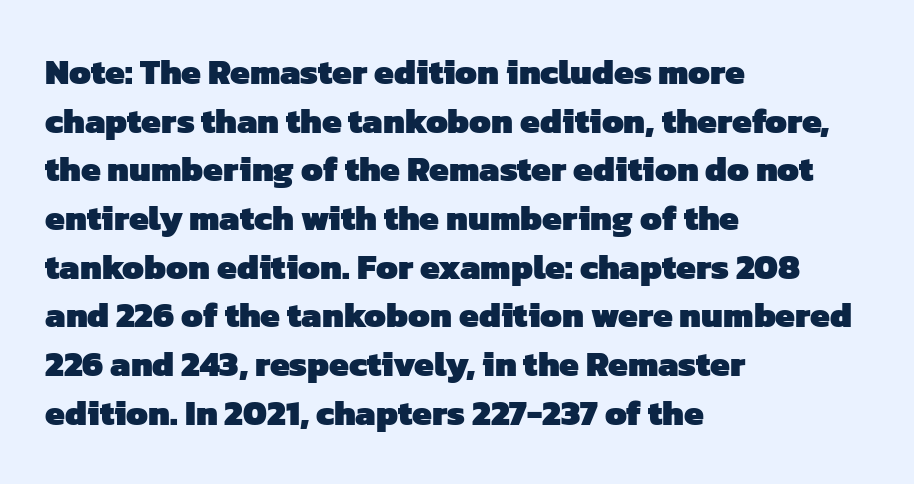
The glyphs in this specimen are sans serif. Pretty heavy lettering here — definitely bold. A bare baseline throughout the passage. Horizontal alignment here is leftward, the default for most running prose.
